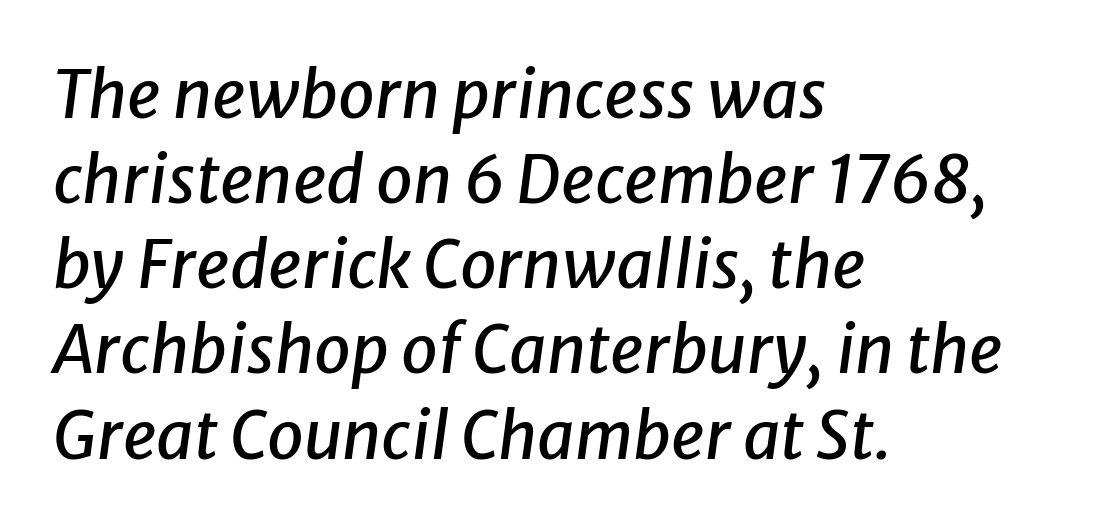
{"italic": "yes", "lean": "right", "slant_degrees": 8, "width": "normal", "stroke_contrast": "low", "x_height": "medium", "monospaced": "no", "underline": "no", "align": "left", "line_spacing": "normal", "line_spacing_ratio": 1.29, "letter_spacing": "normal", "letter_spacing_em": 0.0, "glyph_px": 66}
